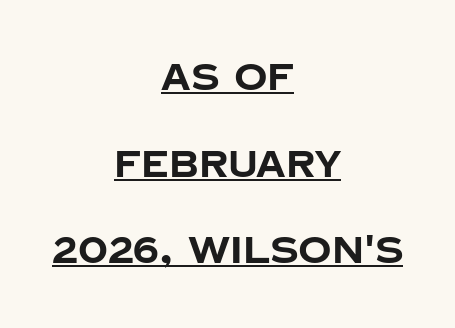
The image shows 37 px bold sans-serif type, upright; set centered, loose line spacing (2.34x), normal letter spacing, underlined; low stroke contrast and a large x-height.
